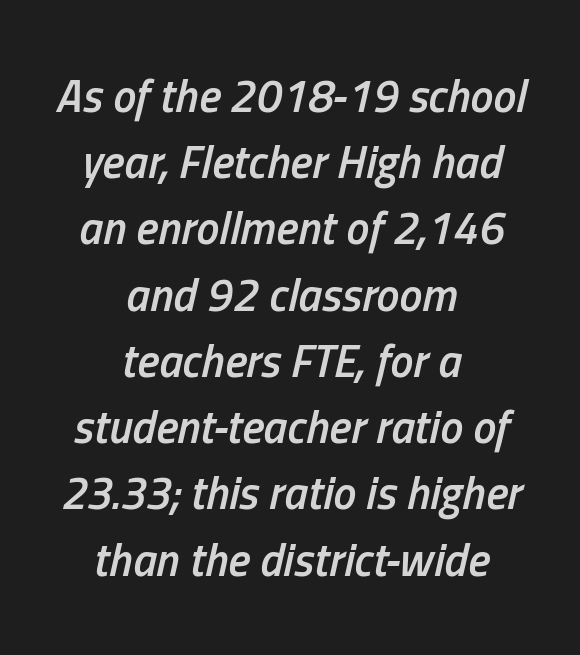
{"italic": "yes", "lean": "right", "slant_degrees": 13, "bold": "semi", "weight": "semibold", "width": "condensed", "stroke_contrast": "low", "x_height": "medium", "monospaced": "no", "underline": "no", "align": "center", "line_spacing": "normal", "line_spacing_ratio": 1.44, "letter_spacing": "normal", "letter_spacing_em": 0.0, "glyph_px": 46}
